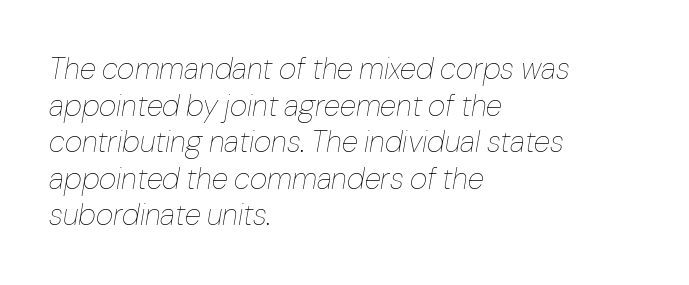
The image shows 30 px thin type, italic (leaning right); set left-aligned, line spacing 1.22x, normal letter spacing, not underlined; low stroke contrast and a medium x-height.
